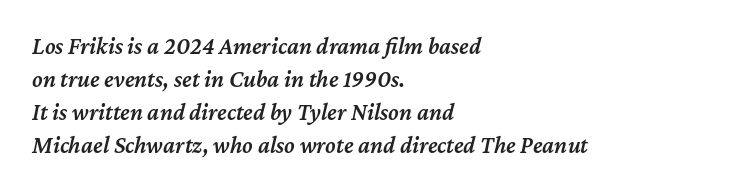
Is the type slanted? Yes — the strokes lean at a clear angle. Honestly, the row spacing looks completely unremarkable. These lines are set flush left with a ragged right edge. No word sits above an underline.
